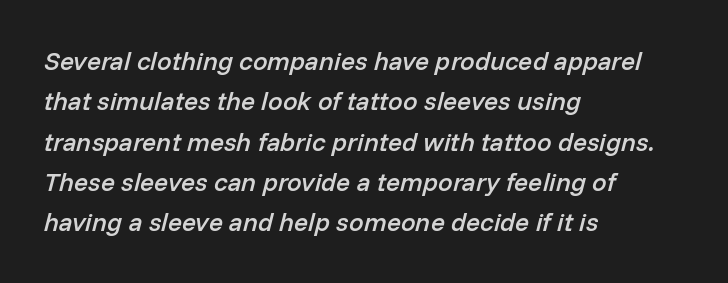
The image shows 26 px text type, italic (leaning right); set left-aligned, normal line spacing (1.55x), normal letter spacing, not underlined.
